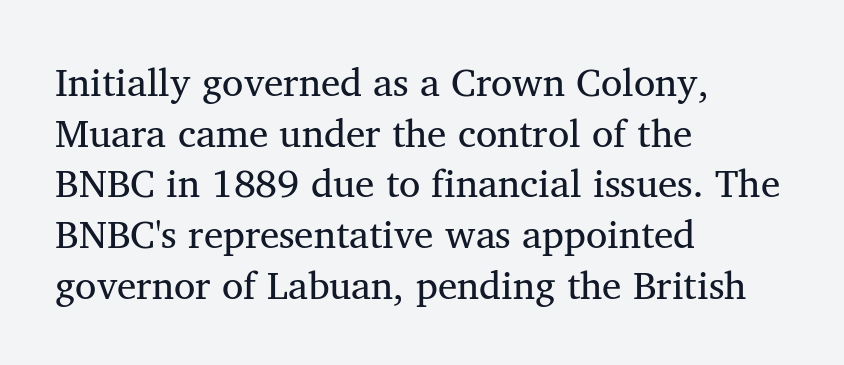
{"serif": "yes", "italic": "no", "bold": "no", "weight": "regular", "width": "normal", "stroke_contrast": "medium", "x_height": "medium", "monospaced": "no", "underline": "no", "align": "left", "line_spacing": "normal", "line_spacing_ratio": 1.3, "letter_spacing": "normal", "letter_spacing_em": 0.0, "glyph_px": 39}
